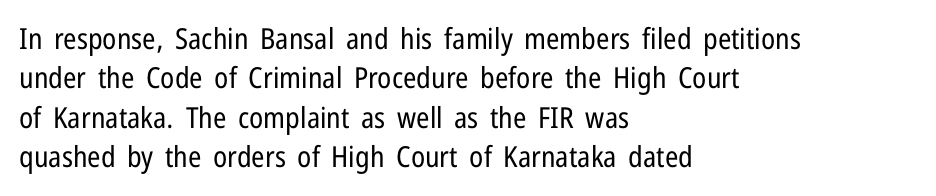
{"serif": "no", "italic": "no", "bold": "no", "weight": "regular", "width": "condensed", "stroke_contrast": "low", "x_height": "medium", "monospaced": "no", "underline": "no", "align": "left", "line_spacing": "normal", "line_spacing_ratio": 1.36, "letter_spacing": "normal", "letter_spacing_em": 0.0, "glyph_px": 29}
